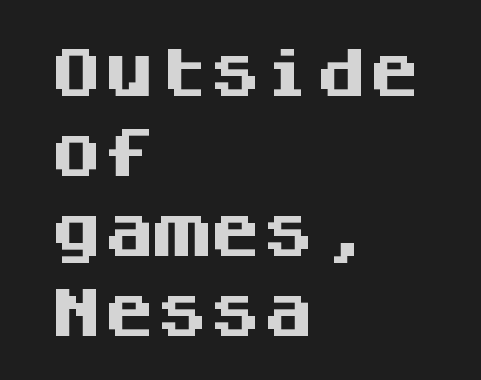
The image shows 53 px heavy sans-serif type, upright, monospaced; set left-aligned, normal line spacing (1.51x), normal letter spacing, not underlined; medium stroke contrast and a large x-height.
